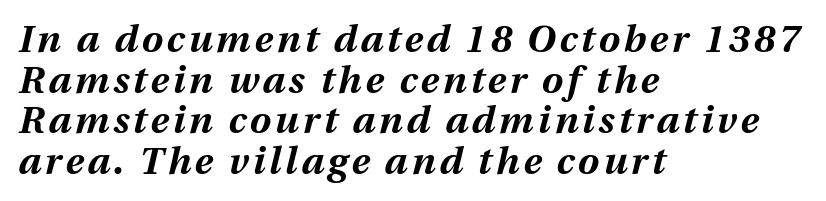
The specimen reads as italic at a glance. Is there much room between lines? No — they nearly touch. The rag falls on the right side of this text block. The strip under each line holds only bare page. The rendering uses a bold face; every stroke is thick and dark. Each letter keeps its own natural width here, so spacing adapts to shape.
